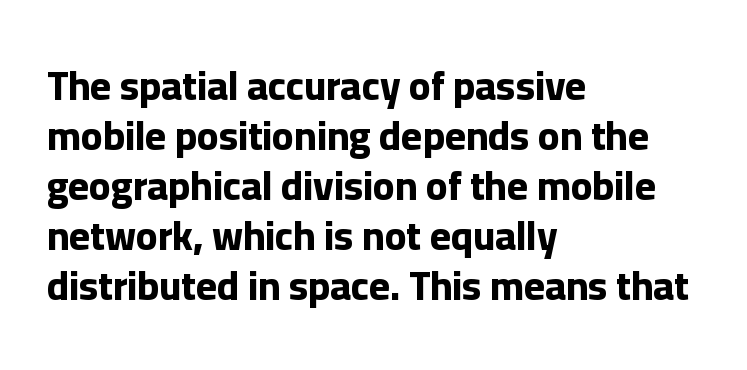
{"serif": "no", "italic": "no", "bold": "yes", "weight": "bold", "width": "normal", "stroke_contrast": "low", "x_height": "medium", "monospaced": "no", "underline": "no", "align": "left", "line_spacing": "normal", "line_spacing_ratio": 1.25, "letter_spacing": "normal", "letter_spacing_em": 0.0, "glyph_px": 40}
